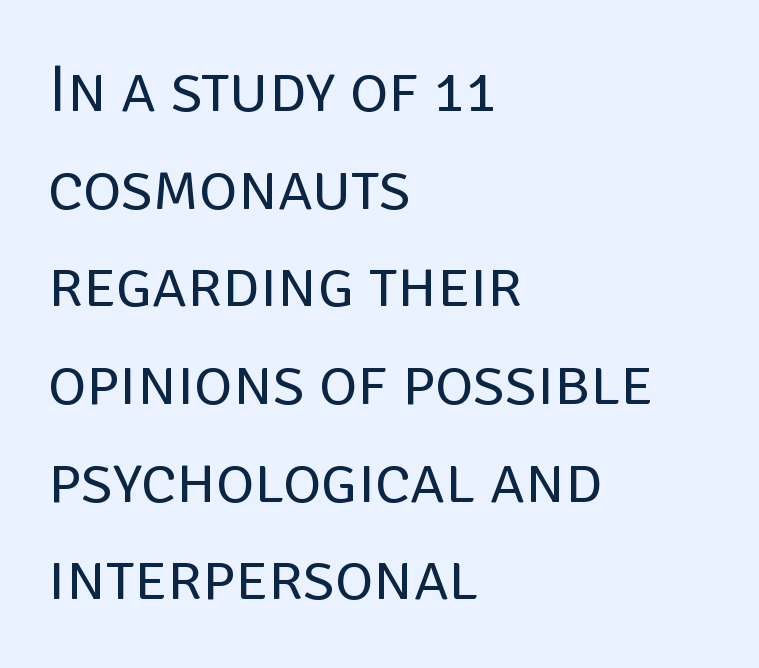
Character widths vary here, with narrow letters taking less room than wide ones. This block has exactly the height ordinary leading produces. The words here are not underlined. Tracking value appears to be zero — textbook default spacing. Letters have the restrained weight of plain body copy at most.
